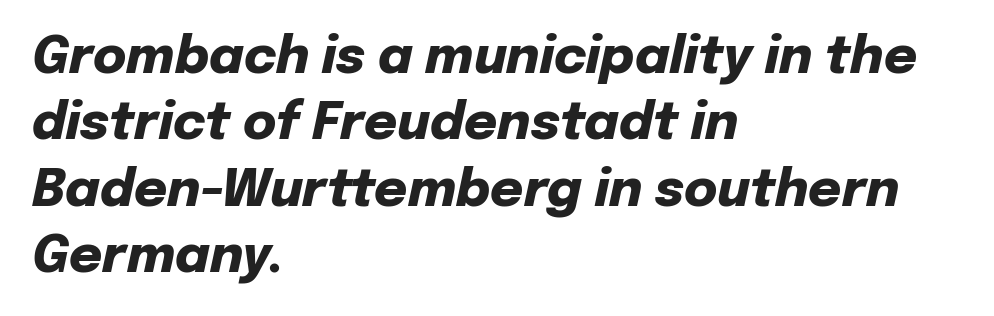
The image shows 51 px heavy type, italic (leaning right); set left-aligned, normal line spacing (1.3x), normal letter spacing, not underlined; low stroke contrast and a medium x-height.
